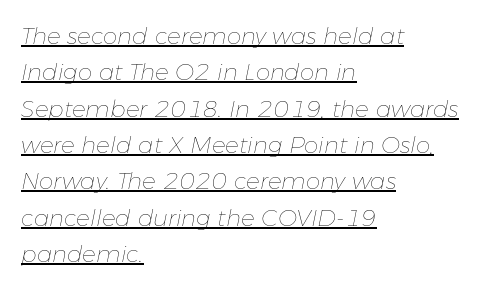
{"italic": "yes", "lean": "right", "slant_degrees": 11, "bold": "no", "underline": "yes", "align": "left", "line_spacing": "normal", "line_spacing_ratio": 1.58, "letter_spacing": "normal", "letter_spacing_em": 0.0, "glyph_px": 23}
